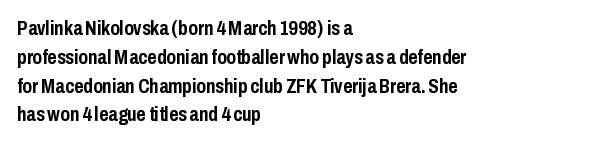
Line starts are locked; line ends wander. Bold? Absolutely — the strokes are thick and heavy. Nobody touched the tracking dial on this one. Bare-footed words on every line. These lines sit exactly where default settings would place them.
